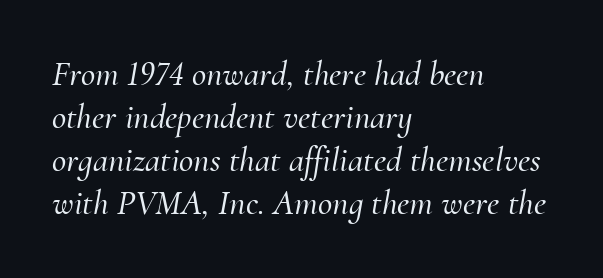
Q: Is the text italic (slanted)? A: Yes, it leans right by about 10 degrees.
Q: Is the typeface a serif or a sans-serif typeface? A: Serif.
Q: Is the text underlined? A: No.
Q: How is the paragraph aligned? A: Left-aligned.
Q: Is the spacing between letters normal or unusually wide? A: Normal.
Q: Width (condensed, normal, or wide)? A: Normal.
Q: Stroke contrast? A: Medium.
Q: x-height? A: Small.
Q: Monospaced? A: No.
